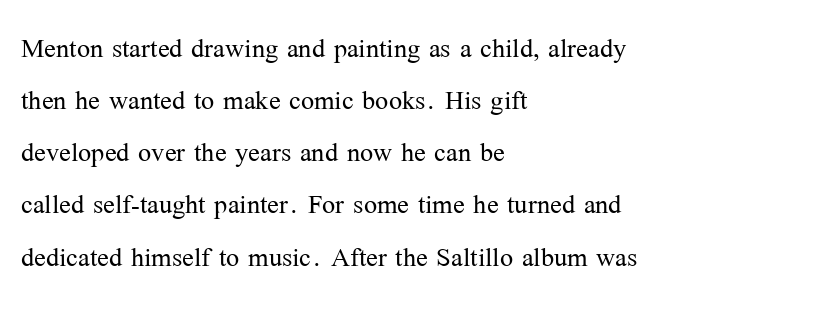
Posture: upright roman. The setting favours the left margin, as ordinary paragraphs usually do. The face used here is proportionally spaced, like ordinary book or web type. The area under the type is left untouched. The gaps between neighbouring characters are ordinary and unremarkable. The designer went with a serif here, giving each stem small feet.
